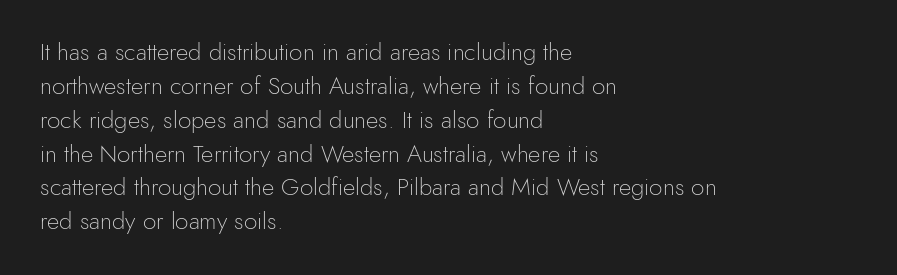
The image shows 24 px text type, upright; set left-aligned, normal line spacing (1.41x), normal letter spacing, not underlined.
